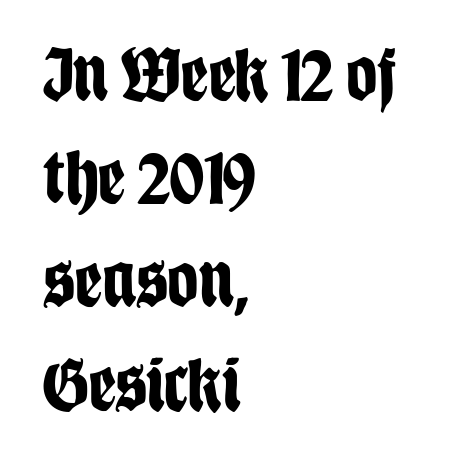
Q: Is the text bold? A: Yes.
Q: Is the text italic (slanted)? A: No, it is upright.
Q: Is the typeface a serif or a sans-serif typeface? A: Sans-serif.
Q: Is the text underlined? A: No.
Q: How is the paragraph aligned? A: Left-aligned.
Q: Is the spacing between letters normal or unusually wide? A: Normal.
Q: Is the spacing between lines tight, normal or loose? A: Normal.
Q: Width (condensed, normal, or wide)? A: Condensed.
Q: Stroke contrast? A: Low.
Q: x-height? A: Large.
Q: Monospaced? A: No.
